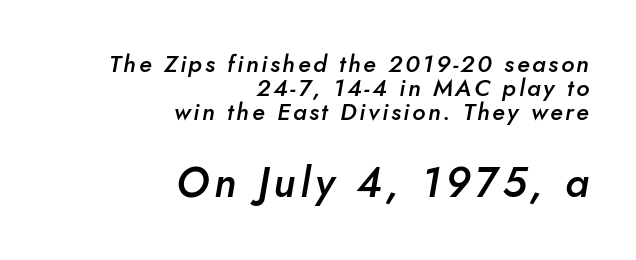
The composition opens small and finishes big. This is oblique type, the kind used for emphasis or titles. The rendering uses a small line-height, squeezing the rows. The area under the type is left untouched. Spacing verdict: proportional, widths tailored to each character.
